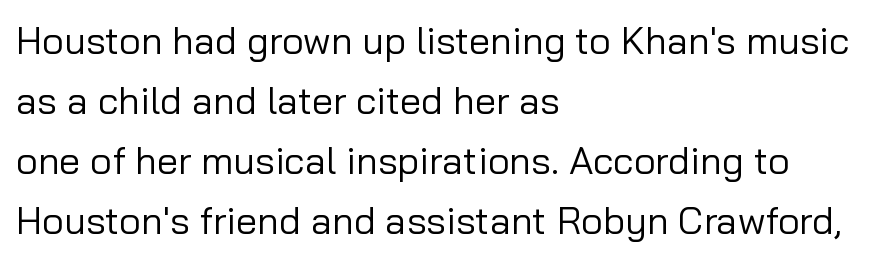
Rows of type keep a routine distance in the vertical direction. The face used here is proportionally spaced, like ordinary book or web type. A roman cut, with each character standing at attention. All the whitespace from short lines collects on the right.
